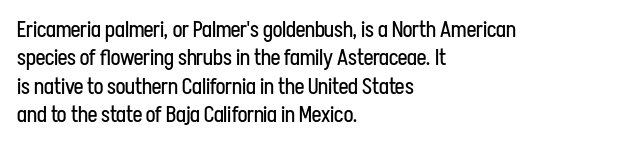
{"italic": "no", "bold": "no", "underline": "no", "align": "left", "line_spacing": "normal", "line_spacing_ratio": 1.29, "letter_spacing": "normal", "letter_spacing_em": 0.0, "glyph_px": 22}
